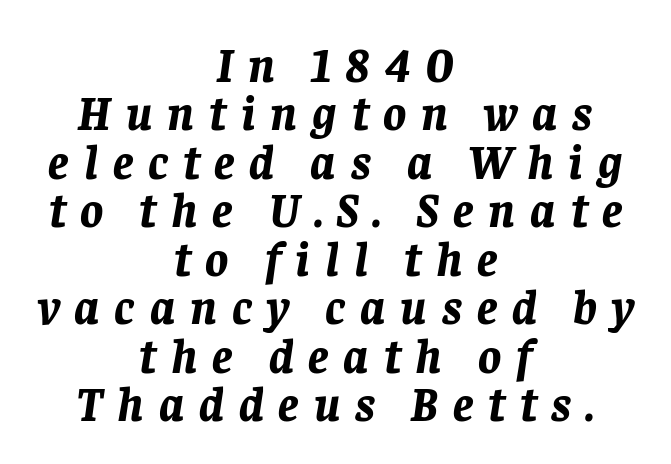
The string is rendered with underlining switched off. Observe the wide spacing: letters keep a clear distance from each other. Emphasis-style slanted type is in use. Very little white space separates one row of letters from the next. The sample has been set heavy, in full bold. The text block is weighted toward neither margin, spreading evenly from the middle.
